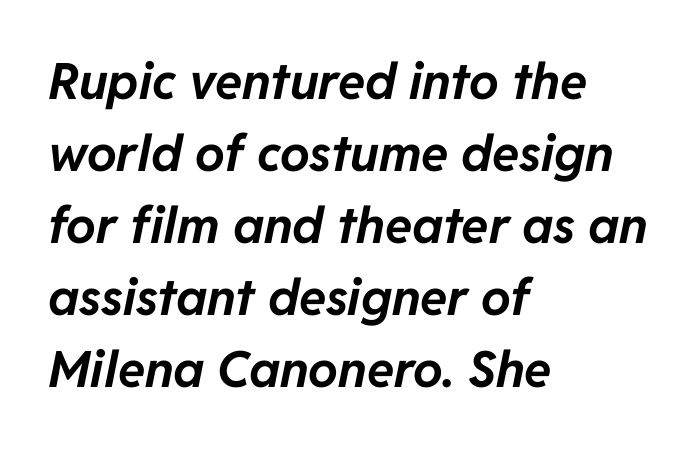
The image shows 50 px bold type, italic (leaning right); set left-aligned, normal line spacing (1.44x), normal letter spacing, not underlined; low stroke contrast and a medium x-height.
